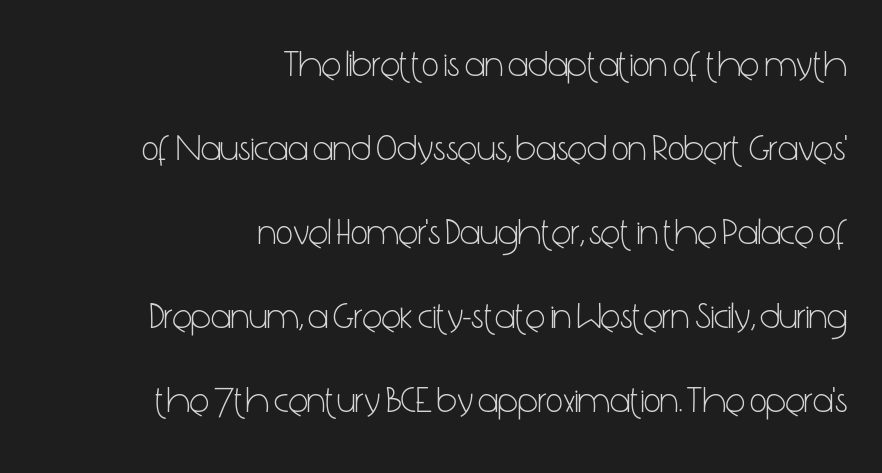
Q: Is the text bold? A: No.
Q: Is the text italic (slanted)? A: No, it is upright.
Q: Is the typeface a serif or a sans-serif typeface? A: Sans-serif.
Q: Is the text underlined? A: No.
Q: How is the paragraph aligned? A: Right-aligned.
Q: Is the spacing between letters normal or unusually wide? A: Normal.
Q: Is the spacing between lines tight, normal or loose? A: Loose.
Q: Width (condensed, normal, or wide)? A: Condensed.
Q: Stroke contrast? A: Low.
Q: x-height? A: Medium.
Q: Monospaced? A: No.
